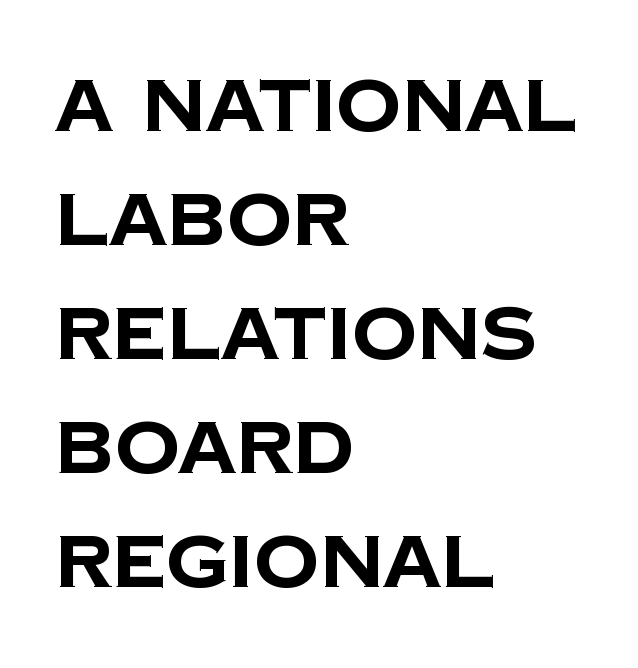
{"serif": "no", "bold": "yes", "weight": "bold", "width": "normal", "stroke_contrast": "low", "x_height": "large", "monospaced": "no", "underline": "no", "align": "left", "line_spacing": "normal", "line_spacing_ratio": 1.56, "letter_spacing": "normal", "letter_spacing_em": 0.0, "glyph_px": 73}
